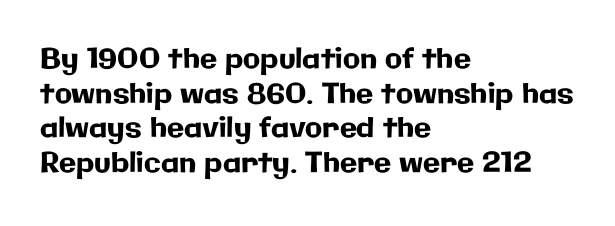
Words float on clear page, feet unadorned. A roman cut, with each character standing at attention. A typesetter would call this proportional, since set widths differ per character. The designer went with a sans here, leaving each stem footless. Horizontally, the lines are justified to the leading edge only.
